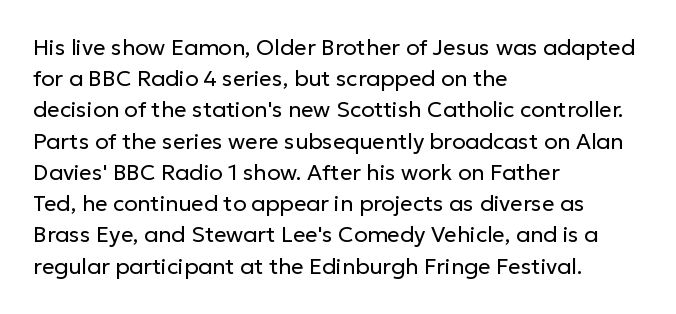
Every row of glyphs begins at an identical x-position on the left. The typesetting does not lean heavy: it is not bold. One glance says typical: line gaps are just what's usual. Underlining? Definitely not there.
